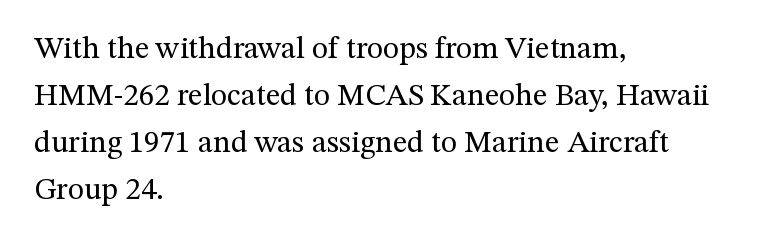
{"serif": "yes", "italic": "no", "bold": "no", "weight": "regular", "width": "normal", "stroke_contrast": "medium", "x_height": "medium", "monospaced": "no", "underline": "no", "align": "left", "line_spacing": "normal", "line_spacing_ratio": 1.52, "letter_spacing": "normal", "letter_spacing_em": 0.0, "glyph_px": 31}
